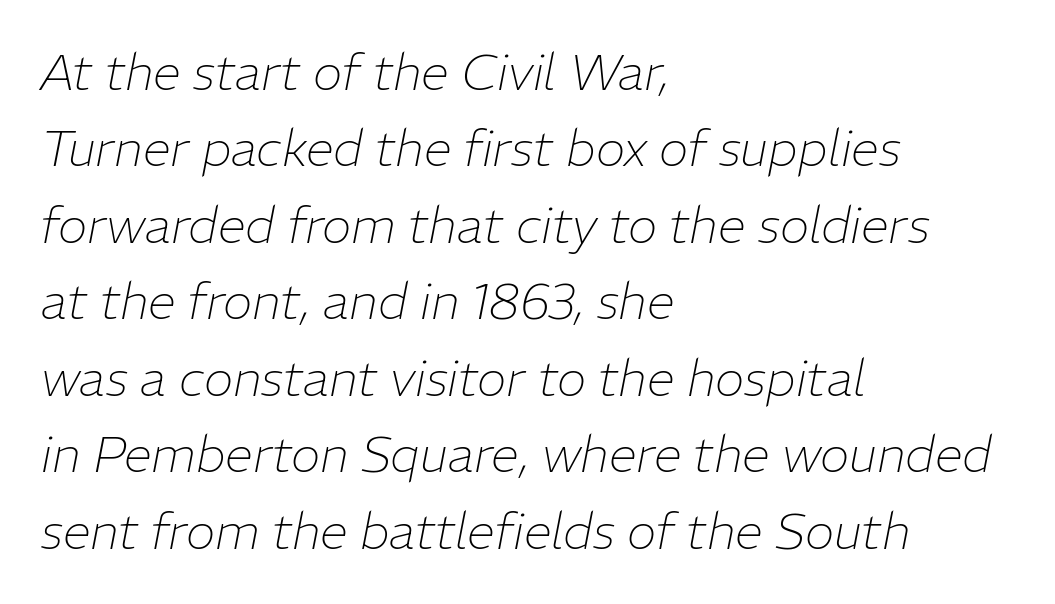
The glyphs are unaccompanied by any horizontal stroke below them. Note the varied advance widths — an 'i' is clearly narrower than an 'm'. Horizontally, the lines are justified to the leading edge only. Regular leading.
